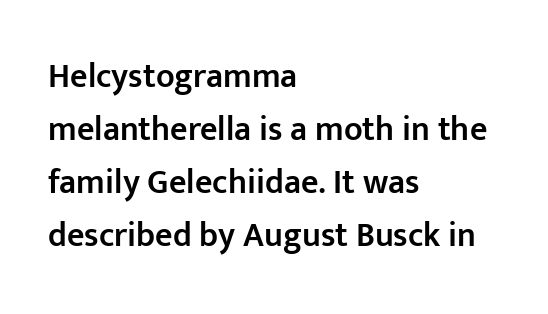
{"serif": "no", "italic": "no", "bold": "semi", "weight": "semibold", "width": "normal", "stroke_contrast": "low", "x_height": "medium", "monospaced": "no", "underline": "no", "align": "left", "line_spacing": "normal", "line_spacing_ratio": 1.56, "letter_spacing": "normal", "letter_spacing_em": 0.0, "glyph_px": 34}
